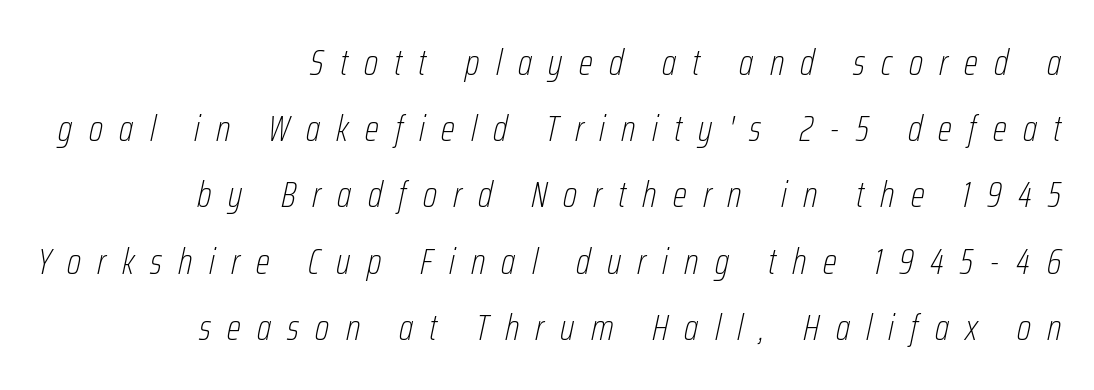
Inter-character spacing is expanded well beyond the font's built-in metrics. The typography opts for an oblique posture over an upright one. Summary of weight: not heavy and not bold. A typesetter would call this proportional, since set widths differ per character.
